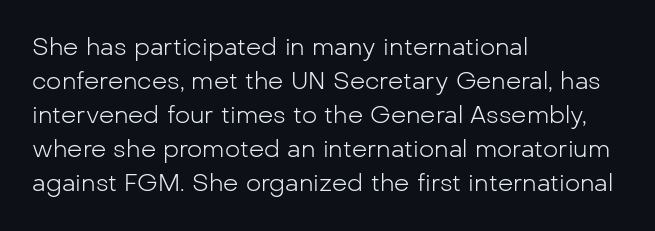
Just letters on the line, the space beneath them empty. The lines sit at an ordinary, default distance from one another. Reading down the block, your eye returns to a fixed left position each line. Think standard paragraph weight, or any step lighter than that.
